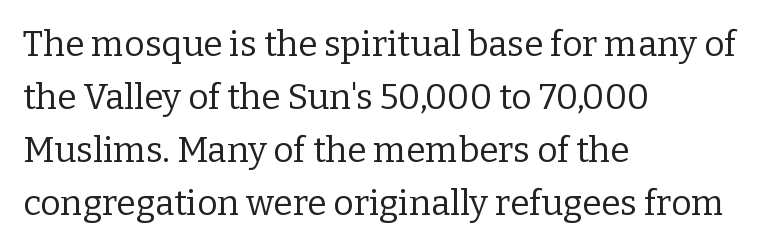
Q: Is the text bold? A: No.
Q: Is the text italic (slanted)? A: No, it is upright.
Q: Is the typeface a serif or a sans-serif typeface? A: Serif.
Q: Is the text underlined? A: No.
Q: How is the paragraph aligned? A: Left-aligned.
Q: Is the spacing between letters normal or unusually wide? A: Normal.
Q: Is the spacing between lines tight, normal or loose? A: Normal.
Q: Width (condensed, normal, or wide)? A: Normal.
Q: Stroke contrast? A: Low.
Q: x-height? A: Medium.
Q: Monospaced? A: No.
